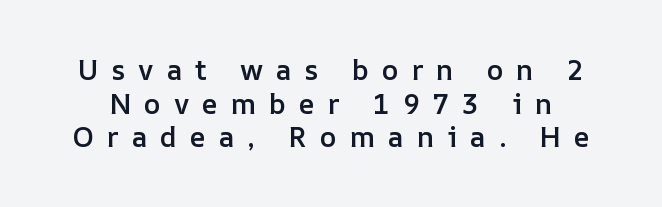
{"italic": "no", "bold": "semi", "weight": "semibold", "width": "normal", "stroke_contrast": "low", "x_height": "medium", "monospaced": "no", "underline": "no", "line_spacing_ratio": 1.2, "letter_spacing": "wide", "letter_spacing_em": 0.46, "glyph_px": 28}
